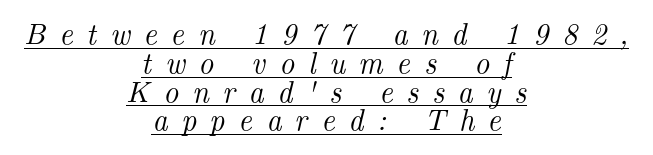
{"serif": "yes", "italic": "yes", "lean": "right", "slant_degrees": 14, "width": "normal", "stroke_contrast": "medium", "x_height": "small", "monospaced": "no", "underline": "yes", "align": "center", "line_spacing": "tight", "line_spacing_ratio": 0.96, "letter_spacing": "wide", "letter_spacing_em": 0.45, "glyph_px": 30}
